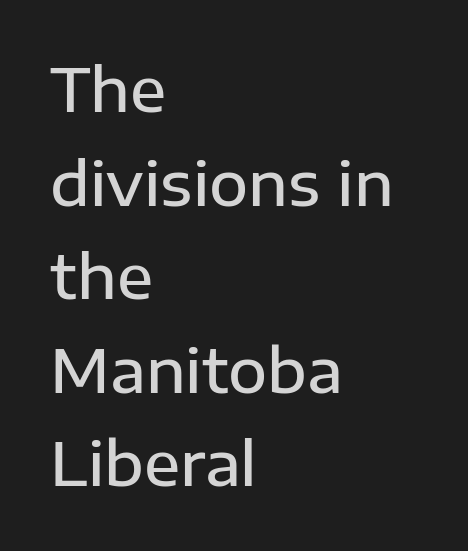
The image shows 60 px semibold sans-serif type, upright; set left-aligned, normal line spacing (1.56x), normal letter spacing, not underlined; low stroke contrast and a medium x-height.
